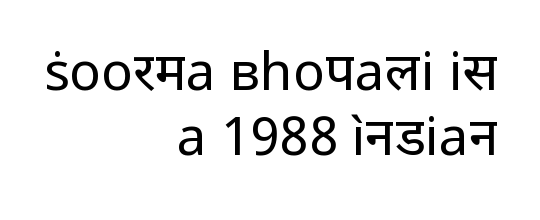
The image shows 53 px regular-weight sans-serif type, upright; set right-aligned, line spacing 1.23x, normal letter spacing, not underlined; low stroke contrast and a medium x-height.
